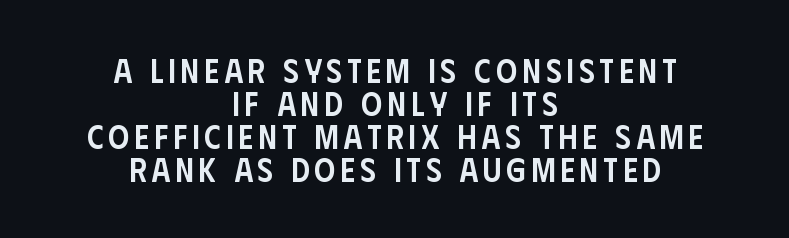
This sample has the flowing, uneven cadence of proportional lettering. These lines huddle together more closely than default settings would place them. Type style note: lacks serifs. In CSS terms this would be text-align: center. The passage shown is semibold, sitting just below true bold.
